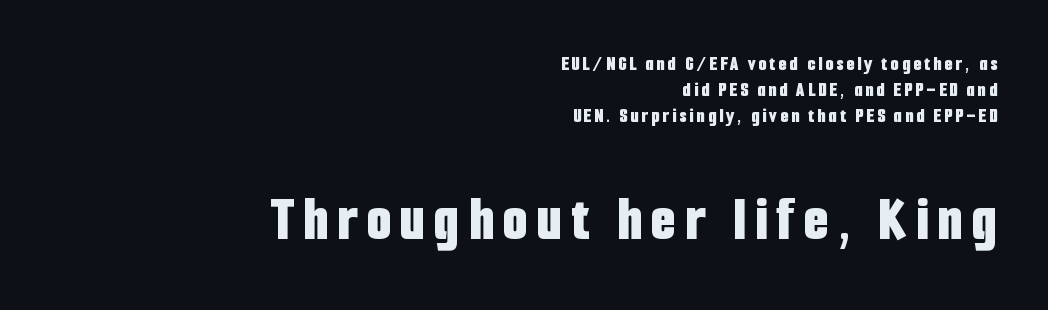
{"serif": "no", "italic": "no", "bold": "yes", "weight": "bold", "width": "condensed", "stroke_contrast": "low", "x_height": "medium", "monospaced": "no", "underline": "no", "align": "right", "line_spacing": "normal", "line_spacing_ratio": 1.25, "larger_block": "second", "size_ratio": 3.05, "glyph_px": 64}
